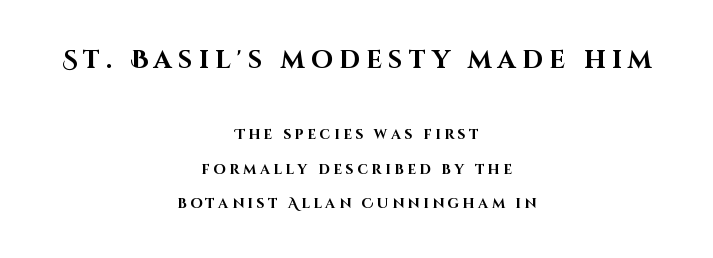
Q: Is the text bold? A: Yes.
Q: Is the text italic (slanted)? A: No, it is upright.
Q: Is the text underlined? A: No.
Q: How is the paragraph aligned? A: Centered.
Q: Is the spacing between letters normal or unusually wide? A: Unusually wide.
Q: Is the spacing between lines tight, normal or loose? A: Loose.
Q: Which block of text is set in a larger size, the first (top) or the second (bottom)? A: The first (top) one.
